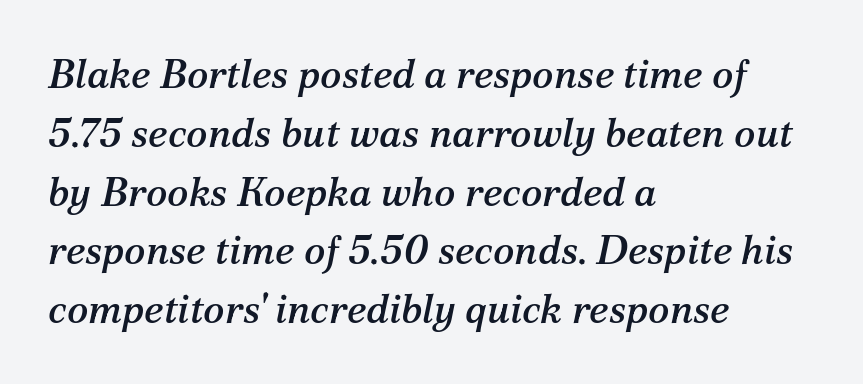
The passage shown is typed in a proportional face where columns would drift. What's the leading like? Ordinary, nothing unusual. To sum up the face: it has serifs. The typesetter chose a ragged-right arrangement here. Look at the tracking — it's just the regular setting, nothing added.
